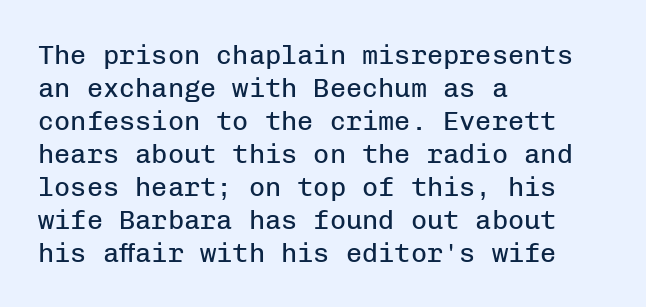
Q: Is the text bold? A: No.
Q: Is the text italic (slanted)? A: No, it is upright.
Q: Is the text underlined? A: No.
Q: How is the paragraph aligned? A: Left-aligned.
Q: Is the spacing between letters normal or unusually wide? A: Normal.
